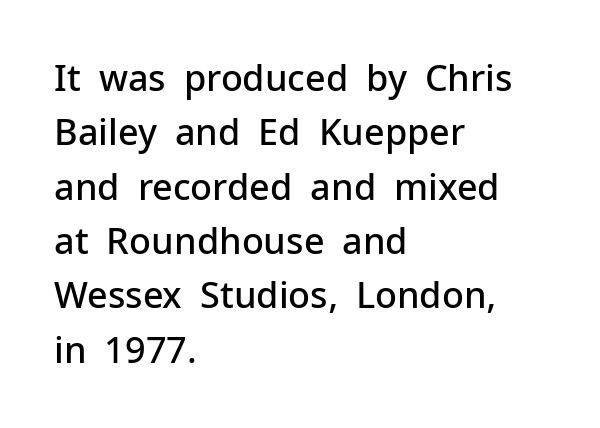
The image shows 36 px semibold sans-serif type, upright; set left-aligned, normal line spacing (1.51x), normal letter spacing, not underlined; low stroke contrast and a medium x-height.
